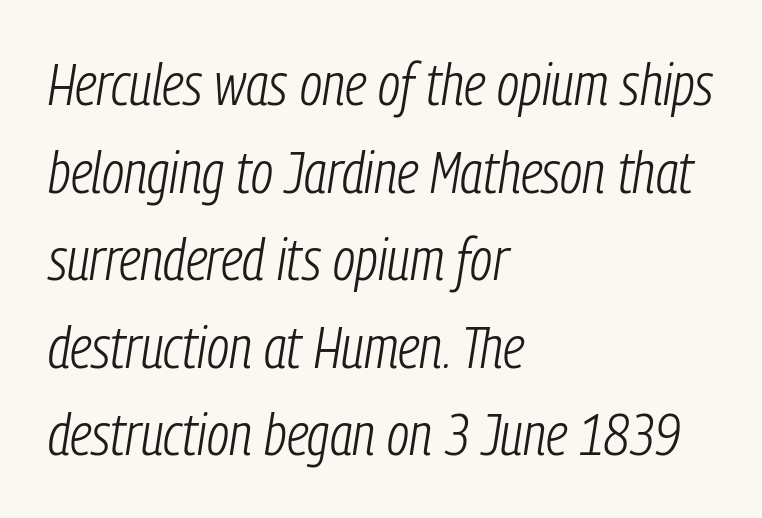
The image shows 58 px light, condensed type, italic (leaning right); set left-aligned, normal line spacing (1.51x), normal letter spacing, not underlined; low stroke contrast and a medium x-height.
